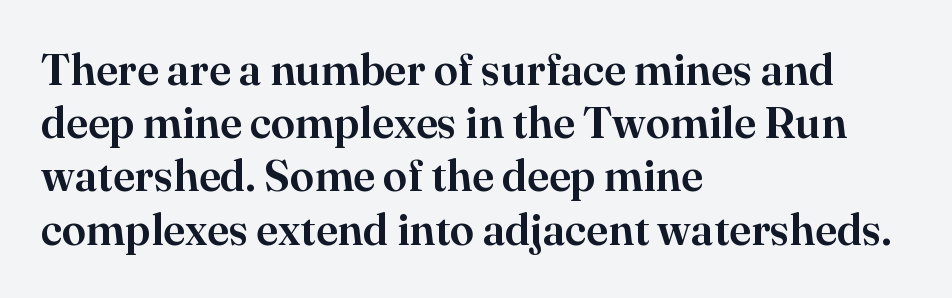
The image shows 44 px serif type, upright; set left-aligned, line spacing 1.21x, normal letter spacing, not underlined; high stroke contrast and a small x-height.
